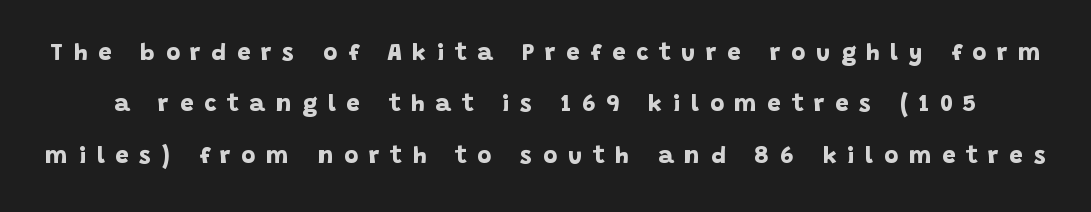
{"bold": "yes", "underline": "no", "line_spacing": "loose", "line_spacing_ratio": 2.14, "letter_spacing": "wide", "letter_spacing_em": 0.45, "glyph_px": 24}
